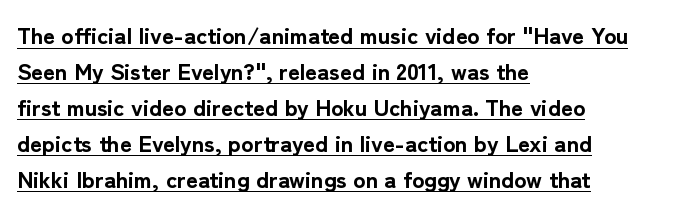
The image shows 23 px bold type, upright; set left-aligned, normal line spacing (1.56x), normal letter spacing, underlined.
